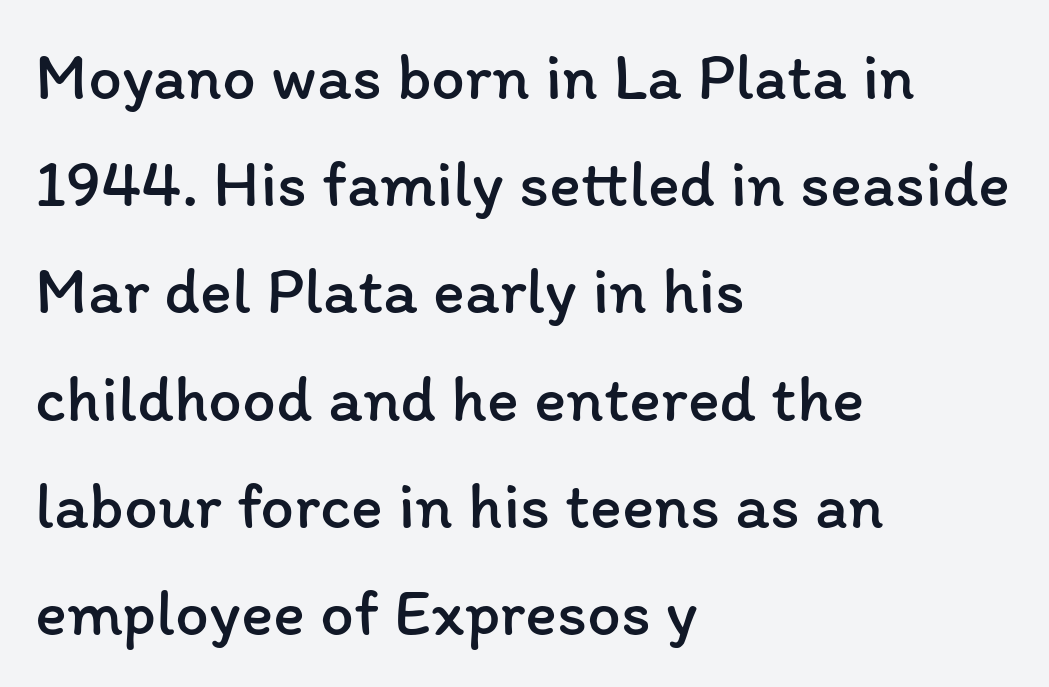
The image shows 67 px regular-weight type, upright; set left-aligned, normal line spacing (1.6x), normal letter spacing, not underlined; low stroke contrast and a medium x-height.
